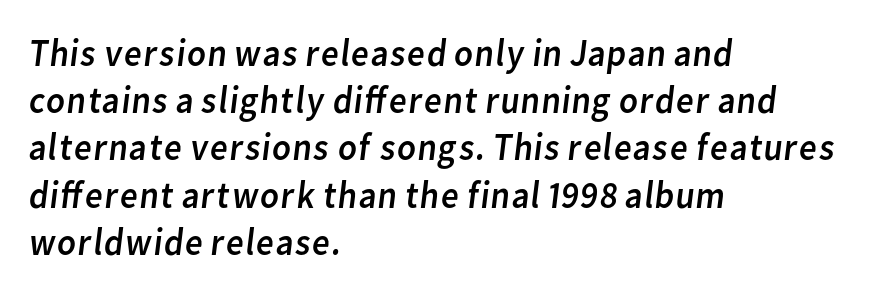
Q: Is the text bold? A: No.
Q: Is the typeface a serif or a sans-serif typeface? A: Sans-serif.
Q: Is the text underlined? A: No.
Q: How is the paragraph aligned? A: Left-aligned.
Q: Is the spacing between letters normal or unusually wide? A: Normal.
Q: Width (condensed, normal, or wide)? A: Normal.
Q: Stroke contrast? A: Low.
Q: x-height? A: Medium.
Q: Monospaced? A: No.
